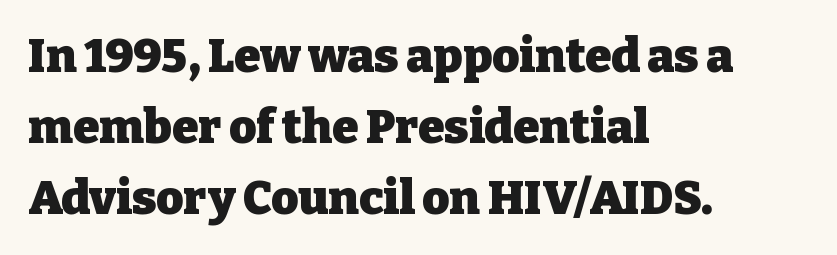
The image shows 47 px heavy serif type, upright; set left-aligned, normal line spacing (1.51x), normal letter spacing, not underlined; low stroke contrast and a medium x-height.
